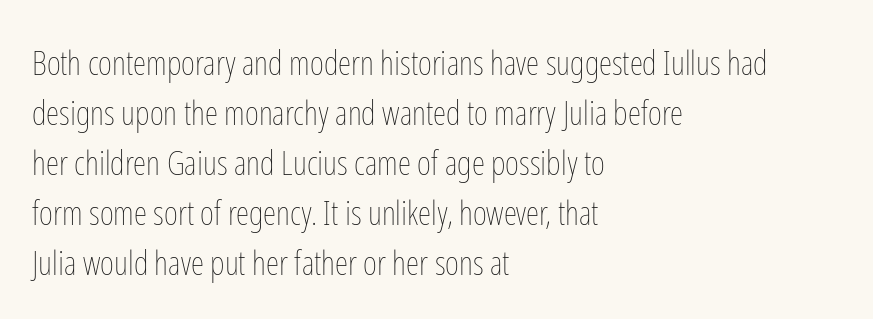
{"italic": "no", "bold": "no", "weight": "thin", "width": "condensed", "stroke_contrast": "low", "x_height": "medium", "monospaced": "no", "underline": "no", "align": "left", "line_spacing": "normal", "line_spacing_ratio": 1.47, "letter_spacing": "normal", "letter_spacing_em": 0.0, "glyph_px": 34}
